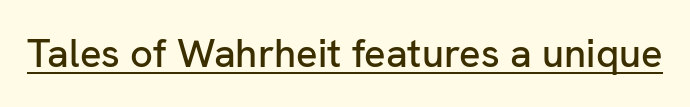
{"serif": "no", "italic": "no", "width": "normal", "stroke_contrast": "low", "x_height": "medium", "monospaced": "no", "underline": "yes", "letter_spacing": "normal", "letter_spacing_em": 0.0, "glyph_px": 40}
